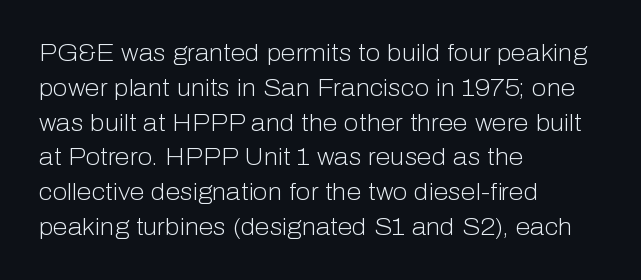
Summary of weight: not heavy and not bold. The passage shown stacks its lines at a standard gap. Upright lettering throughout. Tracking value appears to be zero — textbook default spacing.
